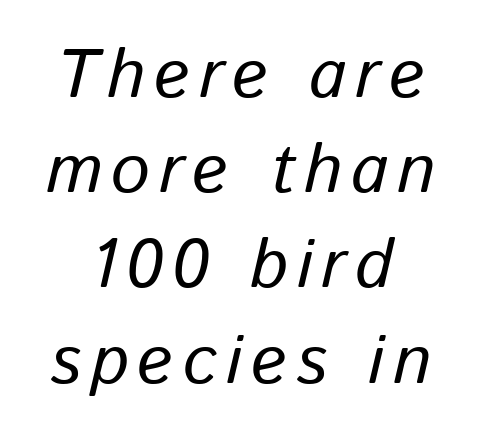
Q: Is the text italic (slanted)? A: Yes, it leans right by about 13 degrees.
Q: Is the text underlined? A: No.
Q: Is the spacing between lines tight, normal or loose? A: Normal.
Q: Width (condensed, normal, or wide)? A: Normal.
Q: Stroke contrast? A: Low.
Q: x-height? A: Medium.
Q: Monospaced? A: No.
